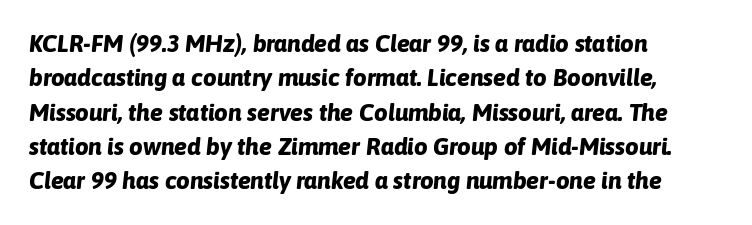
{"italic": "yes", "lean": "right", "slant_degrees": 6, "bold": "yes", "underline": "no", "align": "left", "line_spacing": "normal", "line_spacing_ratio": 1.43, "letter_spacing": "normal", "letter_spacing_em": 0.0, "glyph_px": 24}
